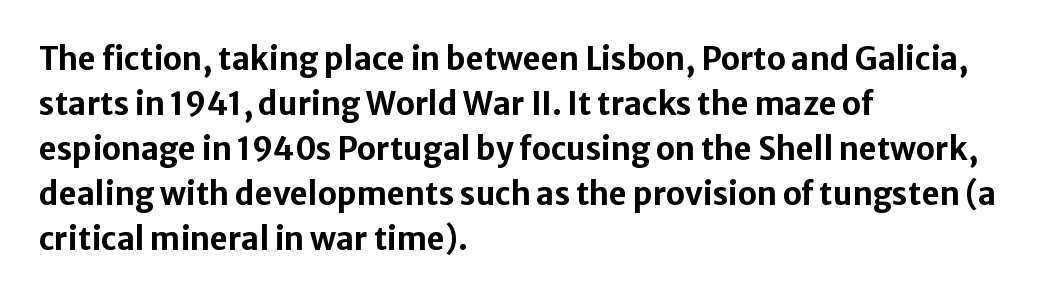
The image shows 31 px bold sans-serif type, upright; set left-aligned, normal line spacing (1.45x), normal letter spacing, not underlined; low stroke contrast and a medium x-height.
